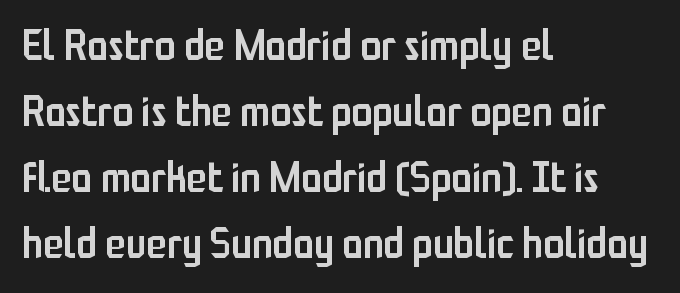
Regarding serifs, this sample does without them. Is this a fixed-width face? No — the glyphs have proportional, varying widths. The font is running at a semibold setting, under full bold. A roman cut, with each character standing at attention.
